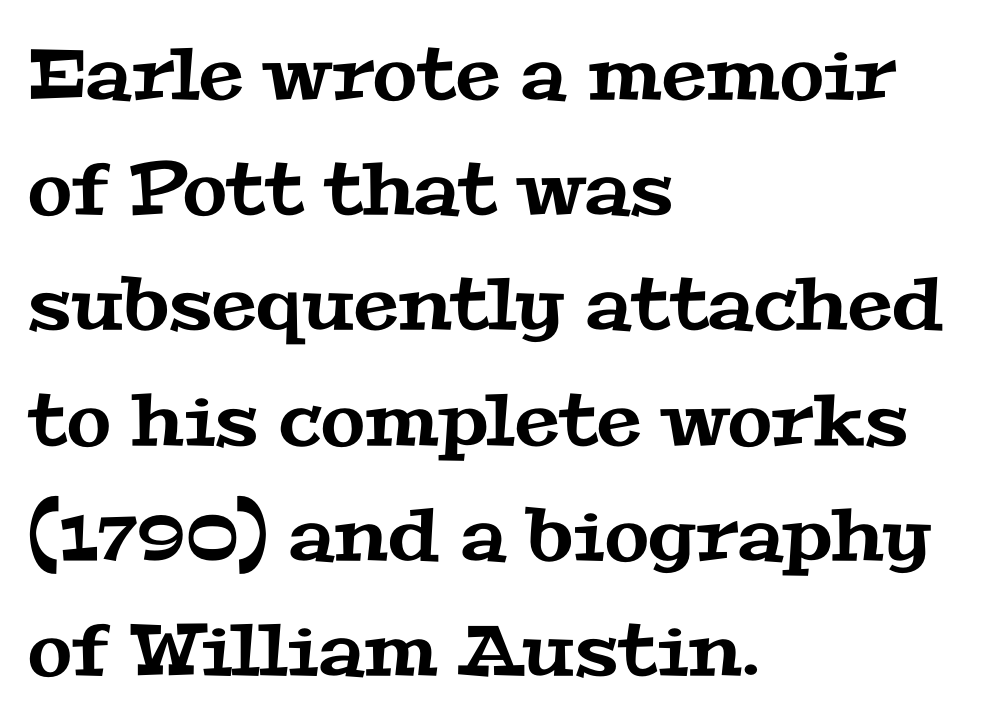
Q: Is the typeface a serif or a sans-serif typeface? A: Serif.
Q: Is the text underlined? A: No.
Q: How is the paragraph aligned? A: Left-aligned.
Q: Is the spacing between letters normal or unusually wide? A: Normal.
Q: Is the spacing between lines tight, normal or loose? A: Normal.
Q: Width (condensed, normal, or wide)? A: Wide.
Q: Stroke contrast? A: Medium.
Q: x-height? A: Medium.
Q: Monospaced? A: No.
